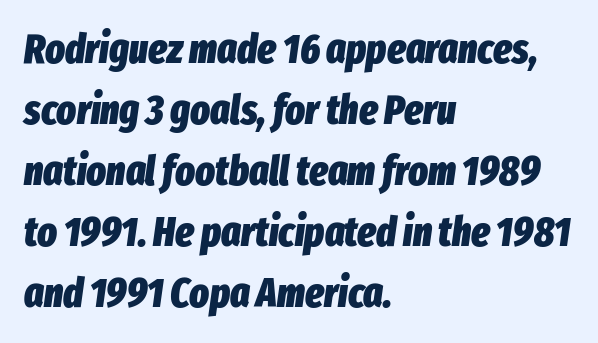
{"italic": "yes", "lean": "right", "slant_degrees": 8, "bold": "yes", "weight": "heavy", "width": "condensed", "stroke_contrast": "low", "x_height": "medium", "monospaced": "no", "underline": "no", "align": "left", "line_spacing": "normal", "line_spacing_ratio": 1.49, "letter_spacing": "normal", "letter_spacing_em": 0.0, "glyph_px": 41}
